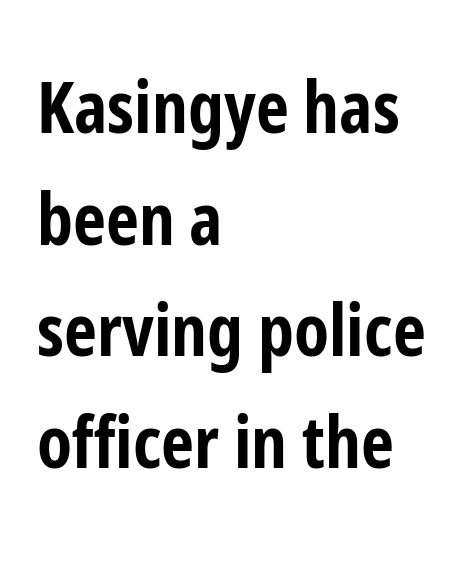
{"serif": "no", "italic": "no", "bold": "yes", "weight": "bold", "width": "condensed", "stroke_contrast": "low", "x_height": "medium", "monospaced": "no", "underline": "no", "align": "left", "line_spacing": "normal", "line_spacing_ratio": 1.55, "letter_spacing": "normal", "letter_spacing_em": 0.0, "glyph_px": 72}
